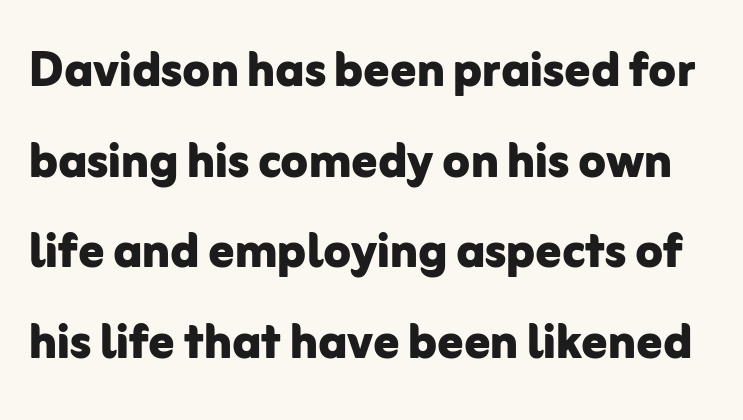
The image shows 63 px bold sans-serif type, upright; set normal line spacing (1.44x), normal letter spacing, not underlined; low stroke contrast and a medium x-height.
